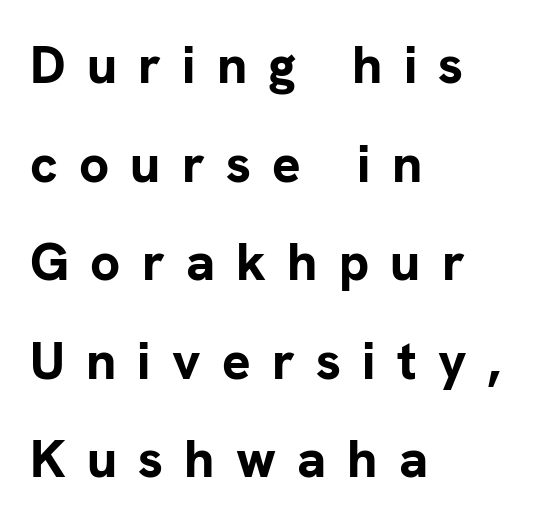
Q: Is the text bold? A: Yes.
Q: Is the text italic (slanted)? A: No, it is upright.
Q: Is the typeface a serif or a sans-serif typeface? A: Sans-serif.
Q: Is the text underlined? A: No.
Q: How is the paragraph aligned? A: Left-aligned.
Q: Is the spacing between letters normal or unusually wide? A: Unusually wide.
Q: Width (condensed, normal, or wide)? A: Normal.
Q: Stroke contrast? A: Low.
Q: x-height? A: Medium.
Q: Monospaced? A: No.
